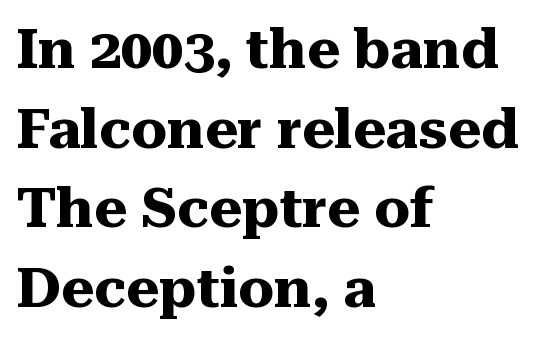
The image shows 56 px heavy serif type, upright; set left-aligned, normal line spacing (1.42x), normal letter spacing, not underlined; medium stroke contrast and a medium x-height.
